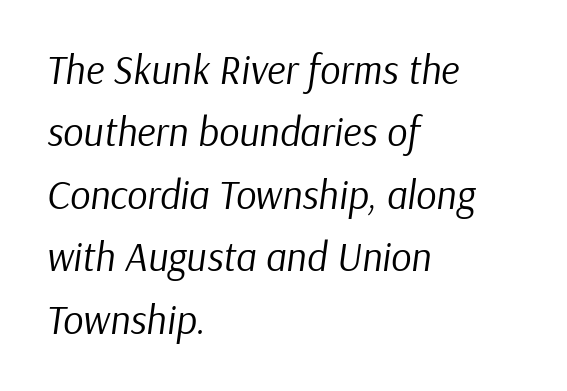
{"italic": "yes", "lean": "right", "slant_degrees": 9, "bold": "no", "weight": "regular", "width": "normal", "stroke_contrast": "low", "x_height": "medium", "monospaced": "no", "underline": "no", "align": "left", "line_spacing": "normal", "line_spacing_ratio": 1.56, "letter_spacing": "normal", "letter_spacing_em": 0.0, "glyph_px": 40}
